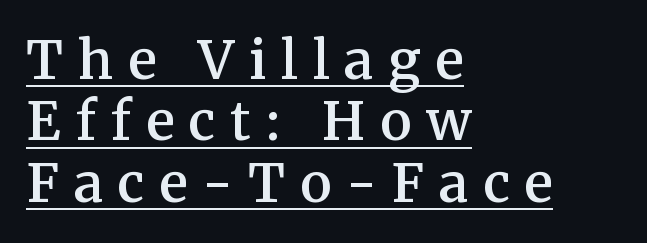
Left-aligned paragraph, ragged on the right. This is serif lettering, the kind often seen in printed books. Weight: semibold (demi). Each word looks stretched out because of the extra space between its letters.
